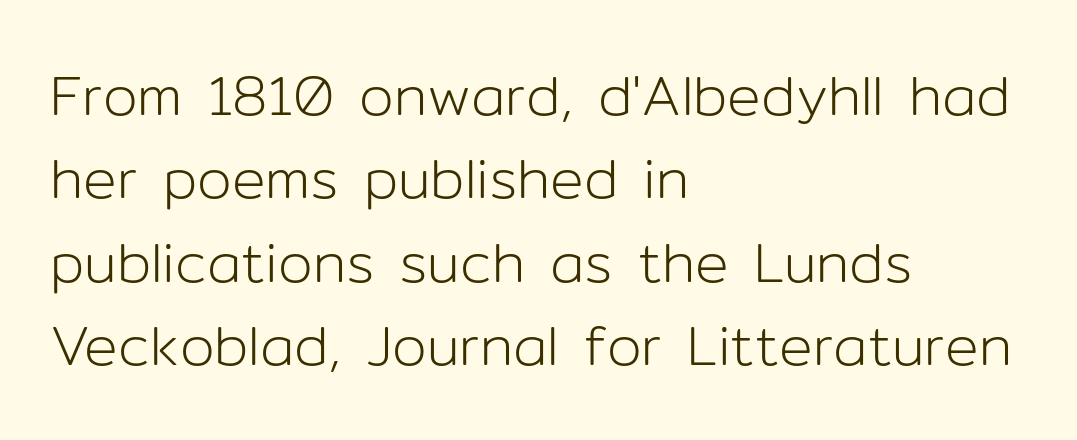
The image shows 56 px light sans-serif type, upright; set left-aligned, normal line spacing (1.49x), normal letter spacing, not underlined; low stroke contrast and a medium x-height.
